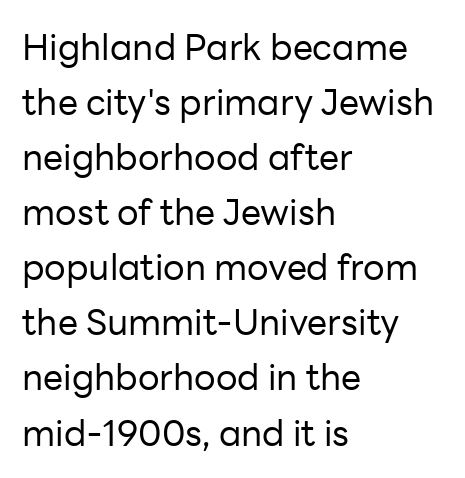
The rows are spaced the way most documents space them. Is the stroke heavy? The answer is a plain regular-or-lighter. Looks like regular typesetting: each glyph gets only the width it needs. The rag falls on the right side of this text block. The passage shown is not underscored anywhere.
